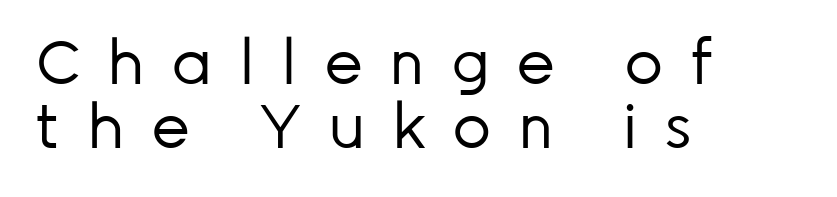
Summary of vertical rhythm: compact, with narrow interline spacing. The characters display no serif detailing; their extremities are plain. The passage shown has open, widely tracked lettering throughout. No letter is thick-stroked: the sample isn't bold. The rendering anchors every line to the left-hand side. You could not count columns in this text — the font is proportionally spaced.
